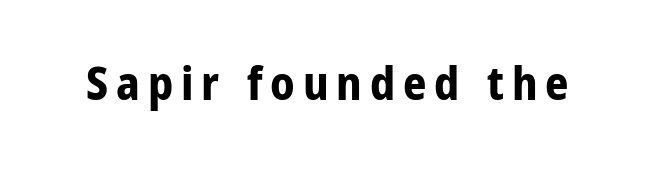
The image shows 46 px bold, condensed sans-serif type, upright; set not underlined; low stroke contrast and a medium x-height.
